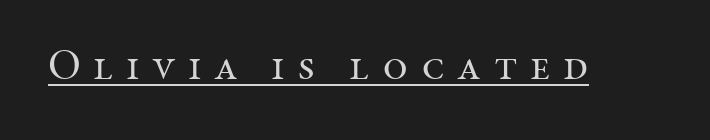
The image shows 43 px regular-weight serif type, upright; set unusually wide letter spacing (+0.29 em), underlined; medium stroke contrast and a medium x-height.
